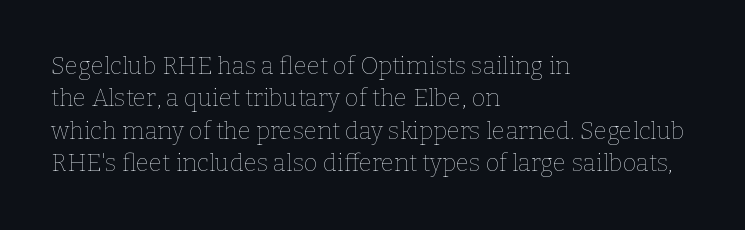
{"italic": "no", "bold": "no", "underline": "no", "align": "left", "line_spacing": "normal", "line_spacing_ratio": 1.35, "letter_spacing": "normal", "letter_spacing_em": 0.0, "glyph_px": 24}
